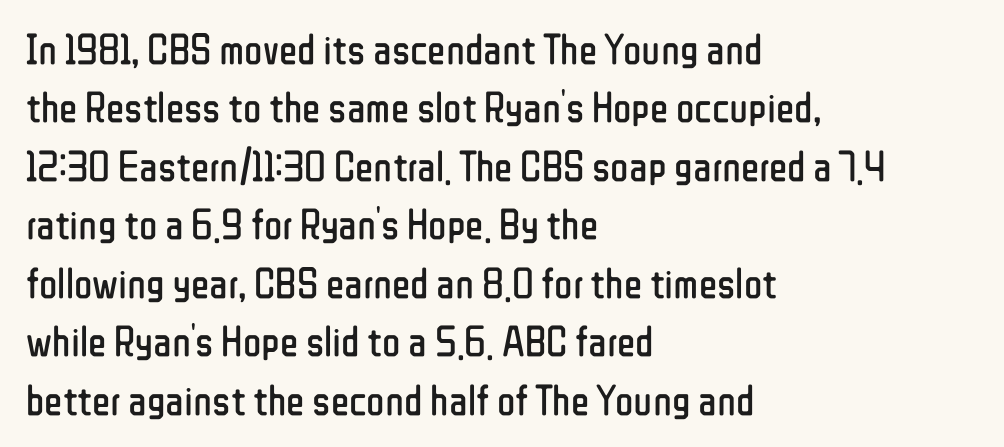
The image shows 43 px regular-weight, condensed sans-serif type, upright; set left-aligned, normal line spacing (1.36x), normal letter spacing, not underlined; low stroke contrast and a medium x-height.
